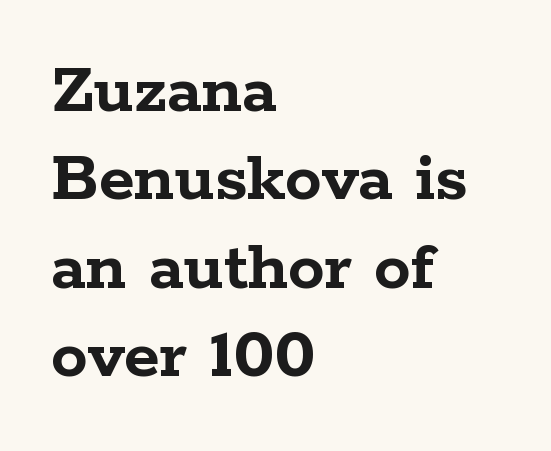
Q: Is the text bold? A: Yes.
Q: Is the text italic (slanted)? A: No, it is upright.
Q: Is the typeface a serif or a sans-serif typeface? A: Serif.
Q: Is the text underlined? A: No.
Q: How is the paragraph aligned? A: Left-aligned.
Q: Is the spacing between letters normal or unusually wide? A: Normal.
Q: Width (condensed, normal, or wide)? A: Wide.
Q: Stroke contrast? A: Low.
Q: x-height? A: Medium.
Q: Monospaced? A: No.
